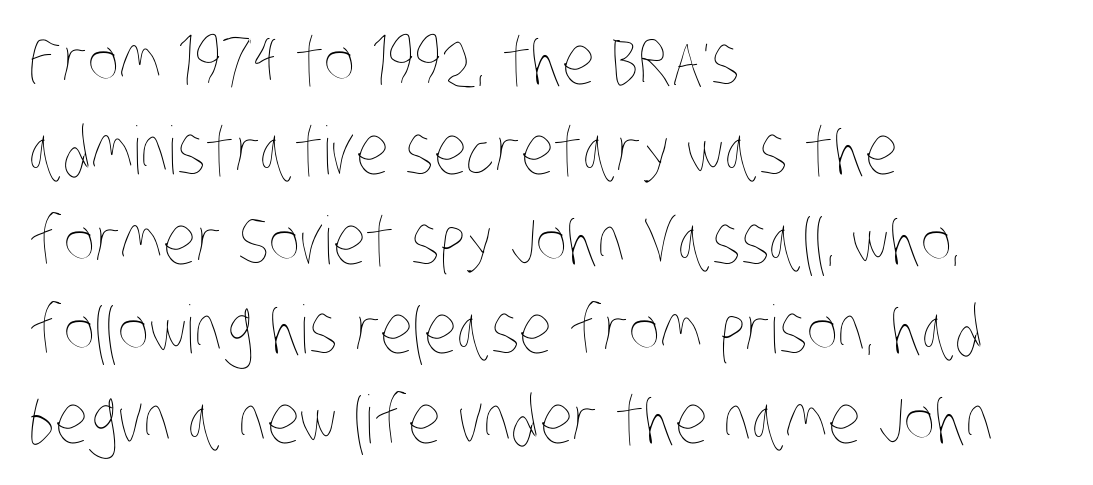
The image shows 66 px thin, condensed type; set left-aligned, normal line spacing (1.36x), normal letter spacing, not underlined; low stroke contrast and a large x-height.
